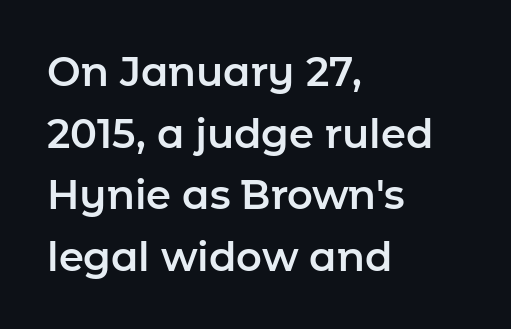
Q: Is the text italic (slanted)? A: No, it is upright.
Q: Is the typeface a serif or a sans-serif typeface? A: Sans-serif.
Q: Is the text underlined? A: No.
Q: How is the paragraph aligned? A: Left-aligned.
Q: Is the spacing between letters normal or unusually wide? A: Normal.
Q: Is the spacing between lines tight, normal or loose? A: Normal.
Q: Width (condensed, normal, or wide)? A: Normal.
Q: Stroke contrast? A: Low.
Q: x-height? A: Medium.
Q: Monospaced? A: No.
